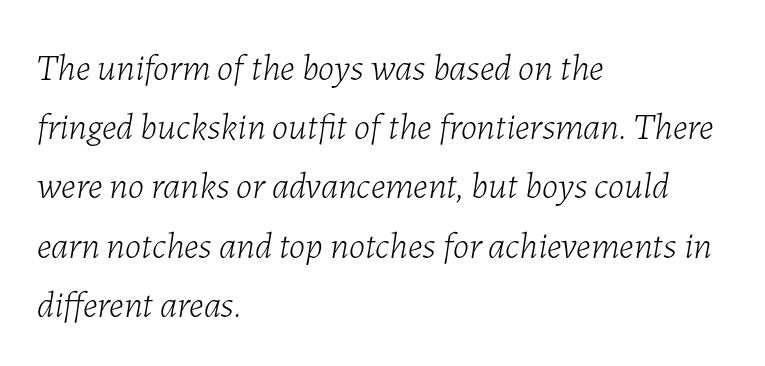
The image shows 37 px light type, italic (leaning right); set left-aligned, normal line spacing (1.6x), normal letter spacing, not underlined; low stroke contrast and a medium x-height.
